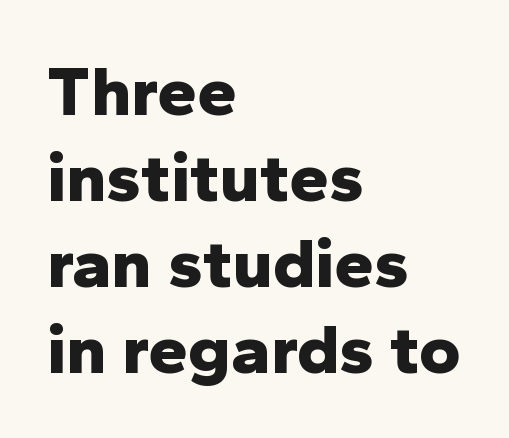
{"serif": "no", "italic": "no", "bold": "yes", "weight": "bold", "width": "normal", "stroke_contrast": "low", "x_height": "medium", "monospaced": "no", "underline": "no", "align": "left", "line_spacing_ratio": 1.21, "letter_spacing": "normal", "letter_spacing_em": 0.0, "glyph_px": 71}
